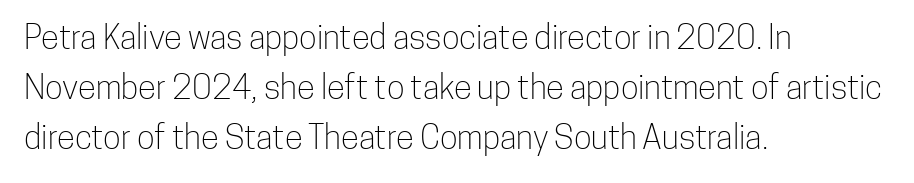
Tall strokes in this sample are plumb rather than angled. The rendering uses natural spacing where letterforms have individual widths. Does the leading feel generous? No, just average. Default kerning and tracking; the words read as compact shapes. The typeface chosen for these lines omits serifs. Descenders are the only things crossing below the line.
